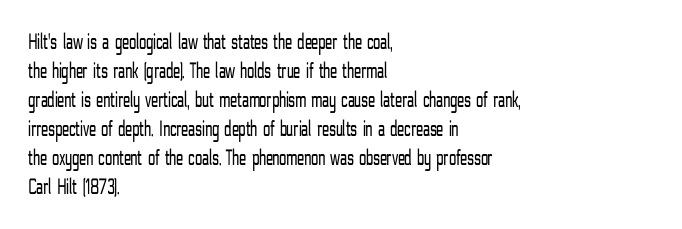
The image shows 23 px text type, upright; set left-aligned, normal line spacing (1.26x), normal letter spacing, not underlined.
